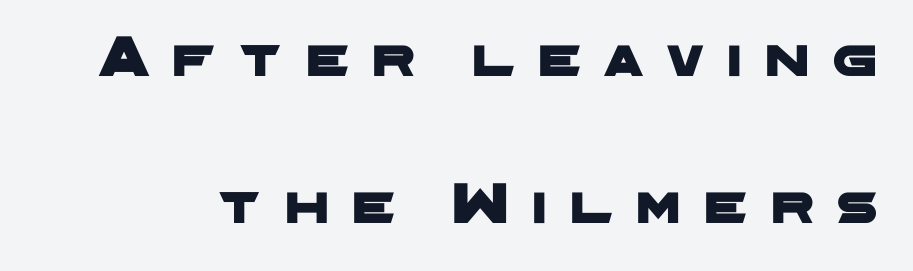
Q: Is the typeface a serif or a sans-serif typeface? A: Sans-serif.
Q: Is the text underlined? A: No.
Q: Is the spacing between letters normal or unusually wide? A: Unusually wide.
Q: Is the spacing between lines tight, normal or loose? A: Loose.
Q: Width (condensed, normal, or wide)? A: Wide.
Q: Stroke contrast? A: Low.
Q: x-height? A: Medium.
Q: Monospaced? A: No.
